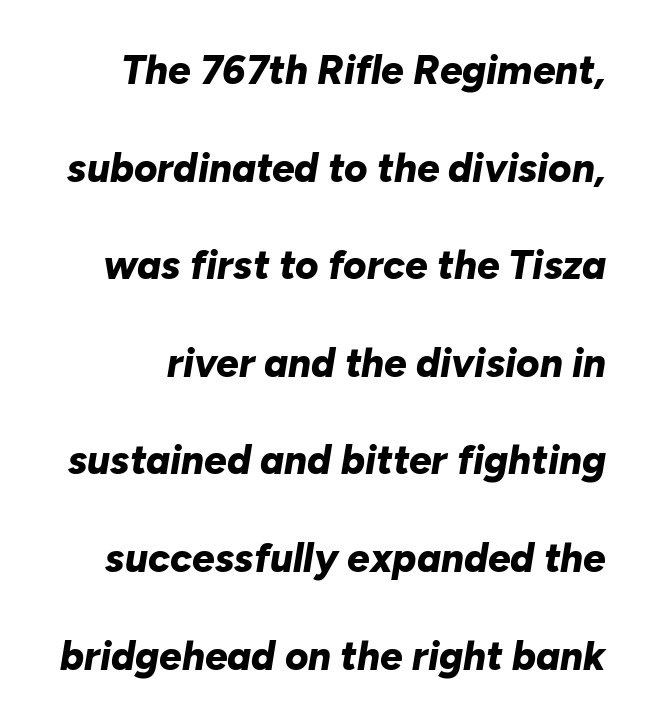
The string is rendered with underlining switched off. This sample has the flowing, uneven cadence of proportional lettering. Strong, thick strokes mark this as bold type. You could call the tracking neutral — neither tight nor loose.
